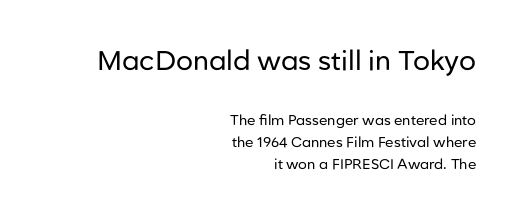
Q: Is the text bold? A: No.
Q: Is the text italic (slanted)? A: No, it is upright.
Q: Is the text underlined? A: No.
Q: How is the paragraph aligned? A: Right-aligned.
Q: Is the spacing between letters normal or unusually wide? A: Normal.
Q: Is the spacing between lines tight, normal or loose? A: Normal.
Q: Which block of text is set in a larger size, the first (top) or the second (bottom)? A: The first (top) one.
